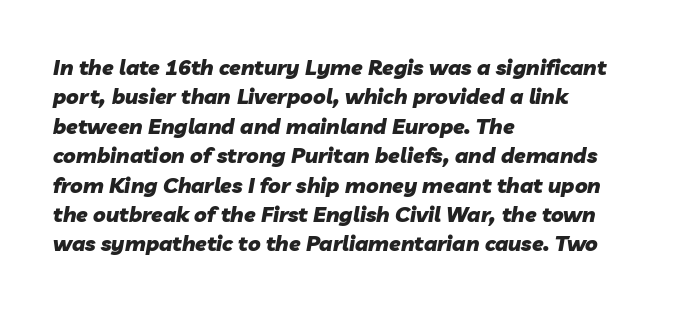
Q: Is the text bold? A: Yes.
Q: Is the text italic (slanted)? A: Yes, it leans right by about 10 degrees.
Q: Is the text underlined? A: No.
Q: How is the paragraph aligned? A: Left-aligned.
Q: Is the spacing between letters normal or unusually wide? A: Normal.
Q: Is the spacing between lines tight, normal or loose? A: Normal.
